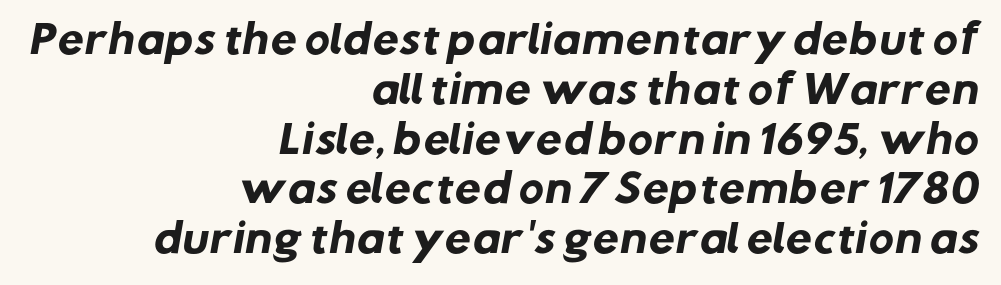
The image shows 38 px heavy sans-serif type; set right-aligned, normal line spacing (1.31x), normal letter spacing, not underlined; low stroke contrast and a medium x-height.
